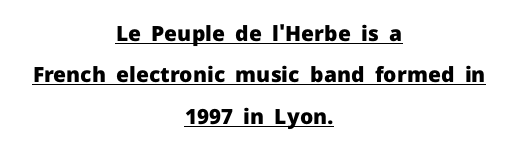
The image shows 21 px bold type, upright; set centered, loose line spacing (1.97x), normal letter spacing, underlined.
